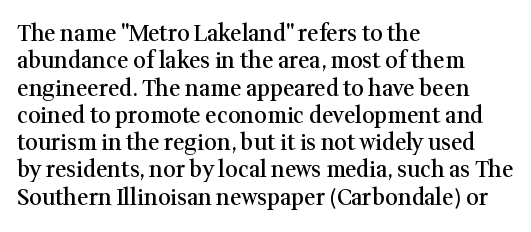
Typographic density is moderately raised because the face is semibold. Vertical strokes here are truly vertical. Between one letter and the next there's only the usual sliver of space. The setting favours the left margin, as ordinary paragraphs usually do.
